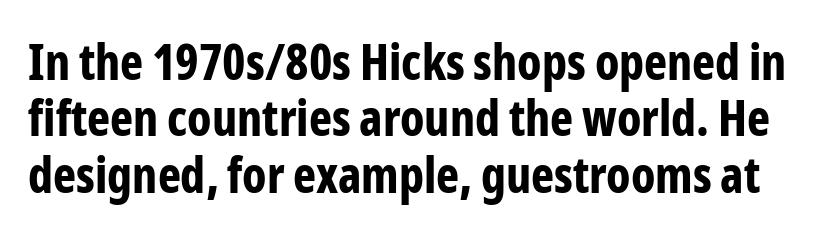
The image shows 49 px bold, condensed sans-serif type, upright; set tight line spacing (1.15x), normal letter spacing, not underlined; low stroke contrast and a medium x-height.
